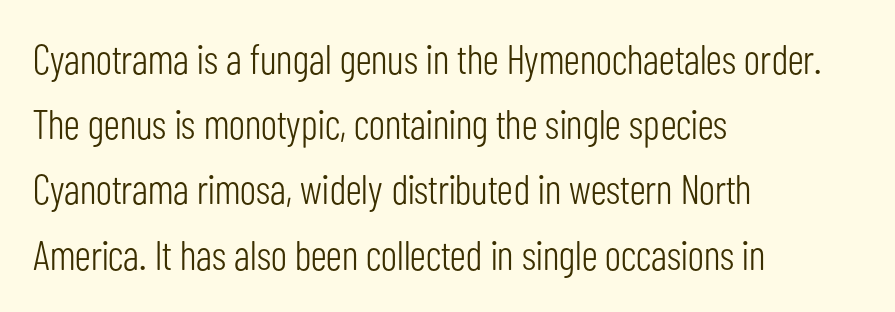
{"serif": "no", "italic": "no", "bold": "no", "weight": "light", "width": "condensed", "stroke_contrast": "low", "x_height": "medium", "monospaced": "no", "underline": "no", "align": "left", "line_spacing": "normal", "line_spacing_ratio": 1.59, "letter_spacing": "normal", "letter_spacing_em": 0.0, "glyph_px": 41}
